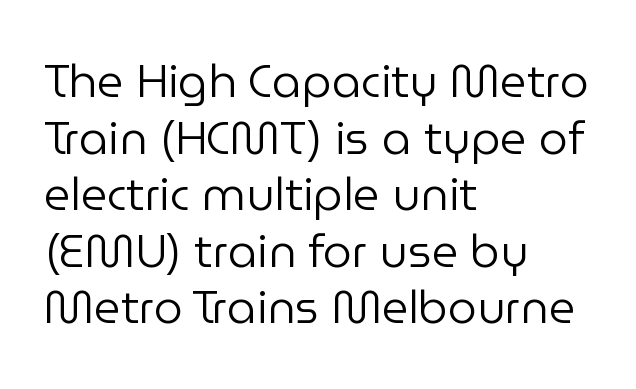
The image shows 46 px regular-weight sans-serif type, upright; set left-aligned, line spacing 1.23x, normal letter spacing, not underlined; low stroke contrast and a medium x-height.
